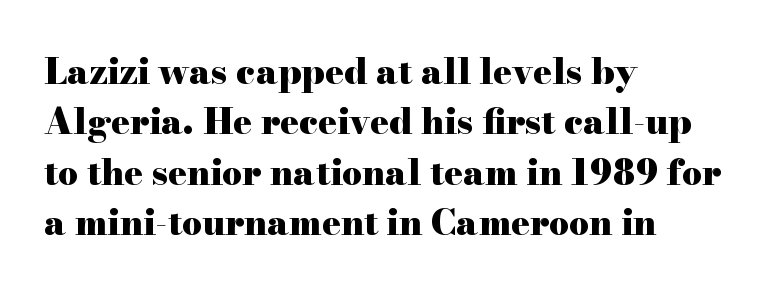
The image shows 35 px heavy, wide serif type, upright; set left-aligned, normal line spacing (1.44x), normal letter spacing, not underlined; high stroke contrast and a small x-height.
